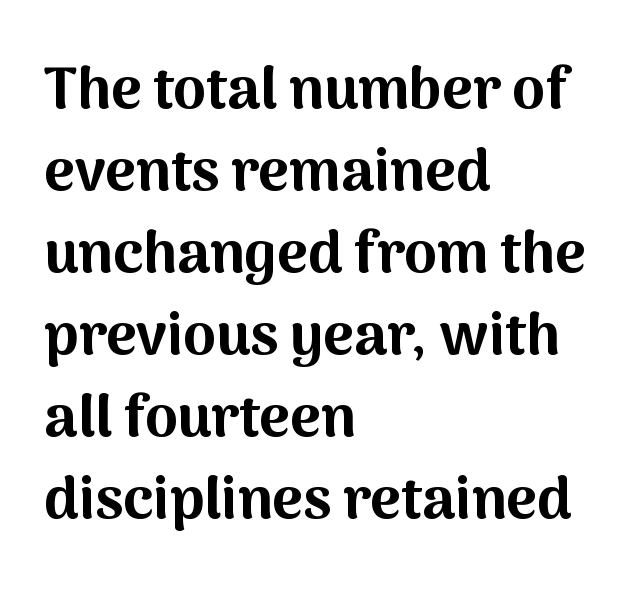
{"serif": "no", "italic": "no", "bold": "yes", "weight": "bold", "width": "normal", "stroke_contrast": "medium", "x_height": "medium", "monospaced": "no", "underline": "no", "align": "left", "line_spacing": "normal", "line_spacing_ratio": 1.39, "letter_spacing": "normal", "letter_spacing_em": 0.0, "glyph_px": 59}
